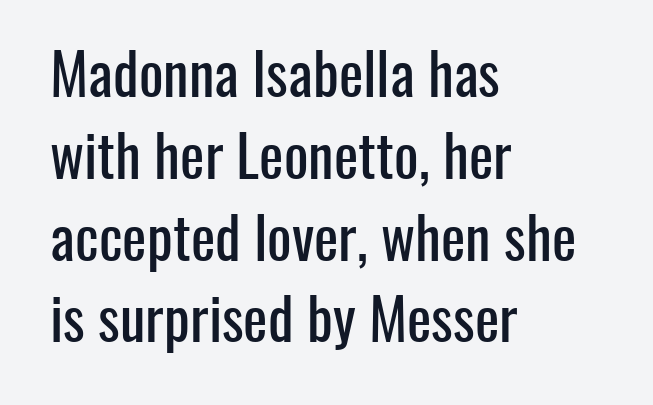
The letters stand straight up with perfectly vertical stems. Alignment: flush left. In terms of leading, this rendering sits right in the middle. The passage shown is typed in a proportional face where columns would drift. This is sans-serif lettering, the kind often seen on screens and signage.
